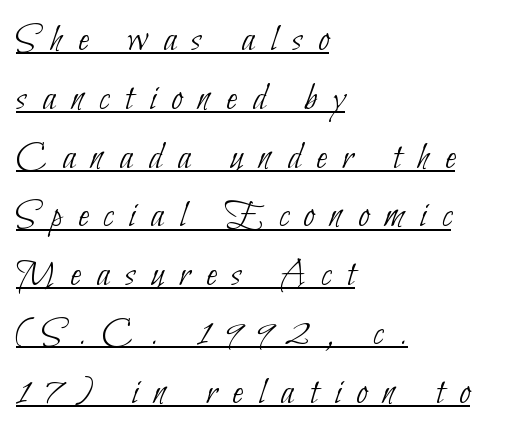
Note the varied advance widths — an 'i' is clearly narrower than an 'm'. To sum up the face: it is a sans, with no serifs. These characters rest on top of a visible drawn line. A typesetter would call this heavily tracked-out type. The vertical gap from one line to the next is medium. Line beginnings align vertically; line endings do not.
